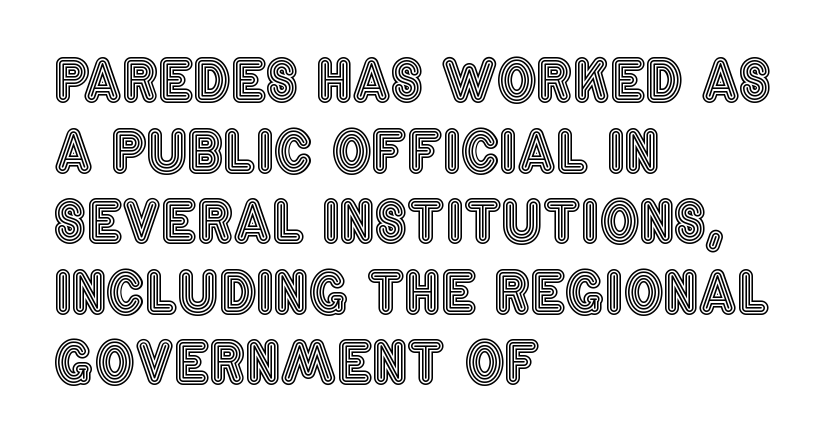
Q: Is the text italic (slanted)? A: No, it is upright.
Q: Is the text underlined? A: No.
Q: How is the paragraph aligned? A: Left-aligned.
Q: Is the spacing between letters normal or unusually wide? A: Normal.
Q: Is the spacing between lines tight, normal or loose? A: Normal.
Q: Width (condensed, normal, or wide)? A: Condensed.
Q: x-height? A: Large.
Q: Monospaced? A: No.
